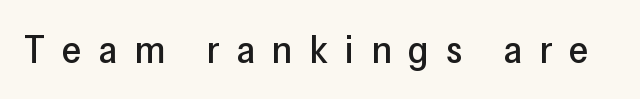
{"serif": "no", "italic": "no", "width": "normal", "stroke_contrast": "low", "x_height": "medium", "monospaced": "no", "underline": "no", "letter_spacing": "wide", "letter_spacing_em": 0.44, "glyph_px": 39}
